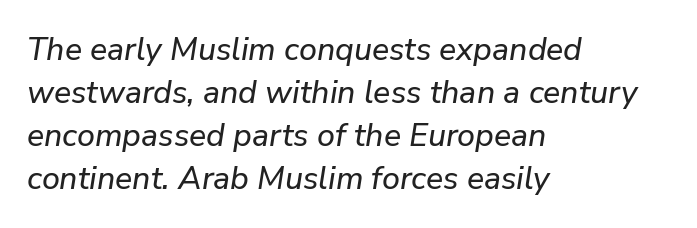
The image shows 32 px text type, italic (leaning right); set left-aligned, normal line spacing (1.34x), normal letter spacing, not underlined; low stroke contrast and a medium x-height.
